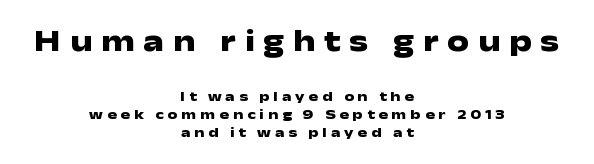
The image shows 31 px heavy, wide sans-serif type, upright; set centered, normal line spacing (1.3x), unusually wide letter spacing (+0.28 em), not underlined; the first (top) block is 2.21x larger; low stroke contrast and a medium x-height.
